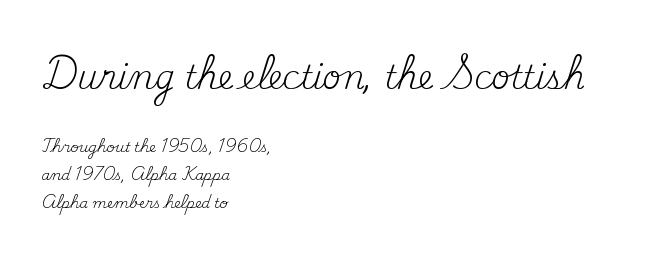
{"serif": "yes", "bold": "no", "weight": "regular", "width": "normal", "stroke_contrast": "medium", "x_height": "small", "monospaced": "no", "underline": "no", "align": "left", "line_spacing": "loose", "line_spacing_ratio": 2.0, "letter_spacing": "normal", "letter_spacing_em": 0.0, "larger_block": "first", "size_ratio": 2.29, "glyph_px": 32}
